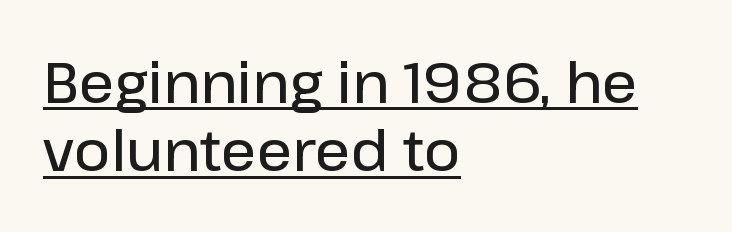
The image shows 56 px semibold sans-serif type, upright; set left-aligned, line spacing 1.22x, normal letter spacing, underlined; low stroke contrast and a medium x-height.
